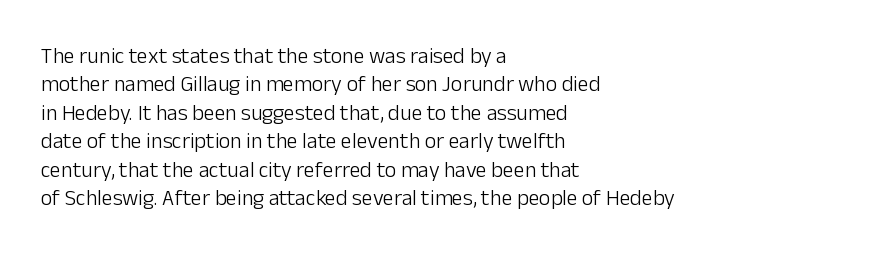
Rule under the text: the space is simply empty. Honestly, the letter spacing is just normal — you wouldn't notice it. The font's upright variant was chosen for this text. The strokes are not fattened; the text isn't bold. Layout note: lines flush left. The designer left line spacing at the default.
